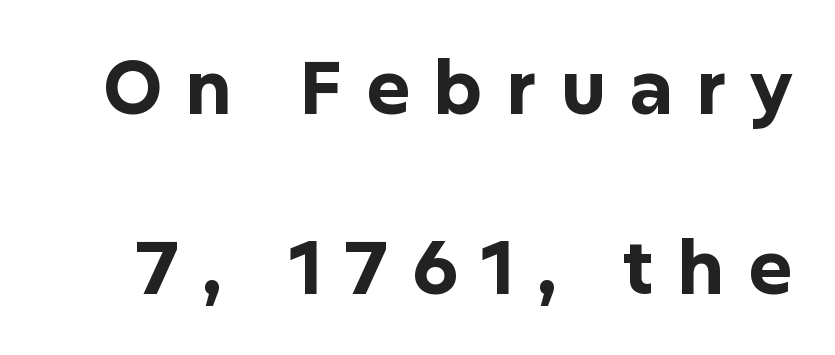
The image shows 74 px bold sans-serif type, upright; set loose line spacing (2.43x), unusually wide letter spacing (+0.31 em), not underlined; low stroke contrast and a medium x-height.
